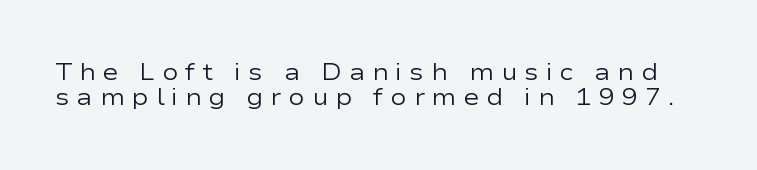
Q: Is the text bold? A: No.
Q: Is the text italic (slanted)? A: No, it is upright.
Q: Is the text underlined? A: No.
Q: Is the spacing between letters normal or unusually wide? A: Unusually wide.
Q: Is the spacing between lines tight, normal or loose? A: Tight.
